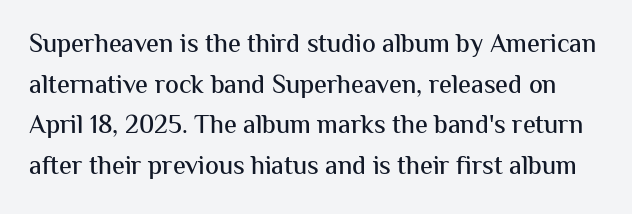
Does extra space separate the letters? No, they use regular spacing. Normally led — the rows are evenly, conventionally spaced. No word sits above an underline. Rendered with straight, roman letterforms.
